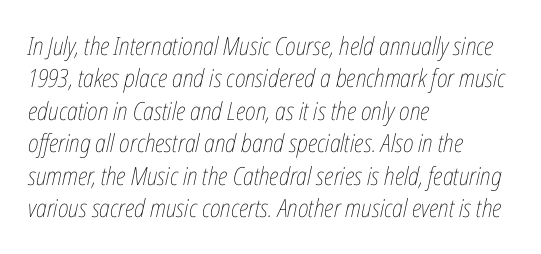
Q: Is the text bold? A: No.
Q: Is the text italic (slanted)? A: Yes, it leans right by about 12 degrees.
Q: Is the text underlined? A: No.
Q: How is the paragraph aligned? A: Left-aligned.
Q: Is the spacing between letters normal or unusually wide? A: Normal.
Q: Is the spacing between lines tight, normal or loose? A: Normal.
